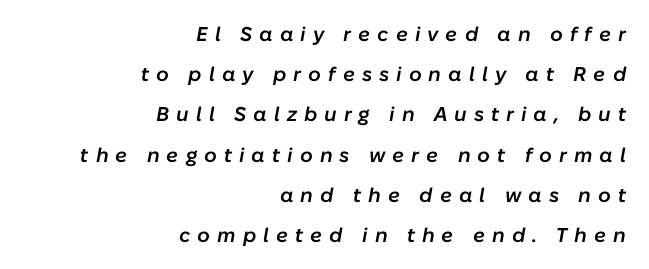
Q: Is the text bold? A: Semi-bold.
Q: Is the text italic (slanted)? A: Yes, it leans right by about 10 degrees.
Q: Is the text underlined? A: No.
Q: How is the paragraph aligned? A: Right-aligned.
Q: Is the spacing between letters normal or unusually wide? A: Unusually wide.
Q: Is the spacing between lines tight, normal or loose? A: Loose.
